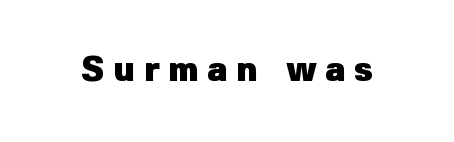
Q: Is the text bold? A: Yes.
Q: Is the text italic (slanted)? A: No, it is upright.
Q: Is the typeface a serif or a sans-serif typeface? A: Sans-serif.
Q: Is the text underlined? A: No.
Q: Is the spacing between letters normal or unusually wide? A: Unusually wide.
Q: Width (condensed, normal, or wide)? A: Normal.
Q: Stroke contrast? A: Low.
Q: x-height? A: Medium.
Q: Monospaced? A: No.
